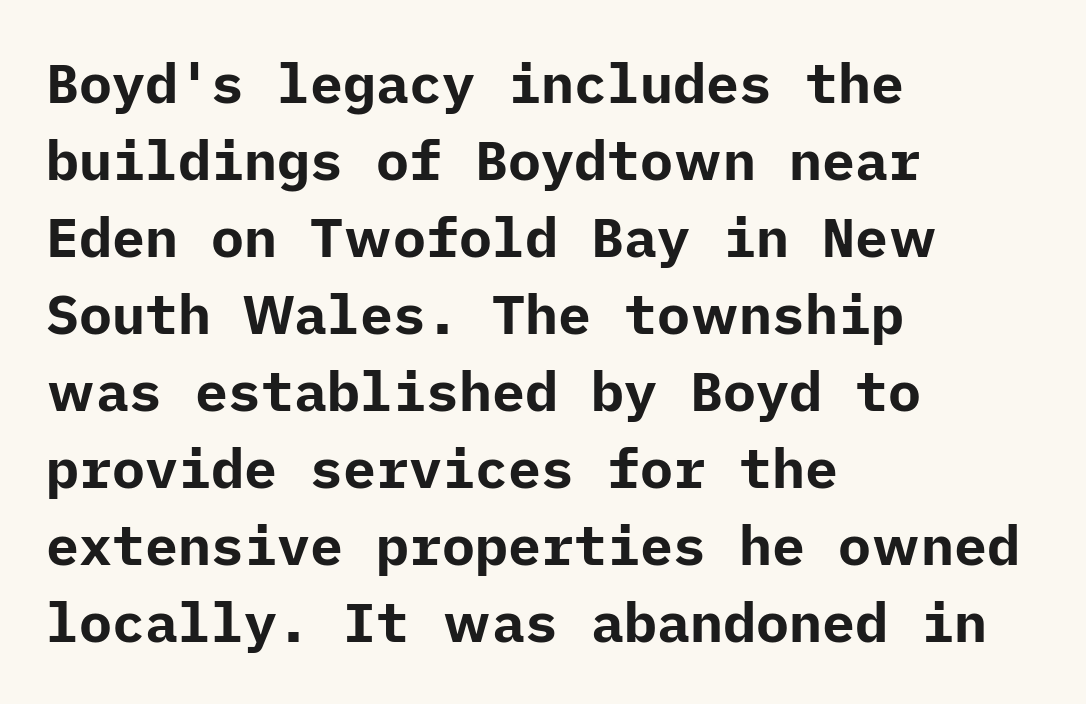
{"serif": "no", "italic": "no", "bold": "yes", "weight": "bold", "width": "normal", "stroke_contrast": "low", "x_height": "medium", "underline": "no", "align": "left", "line_spacing": "normal", "line_spacing_ratio": 1.4, "letter_spacing": "normal", "letter_spacing_em": 0.0, "glyph_px": 55}
